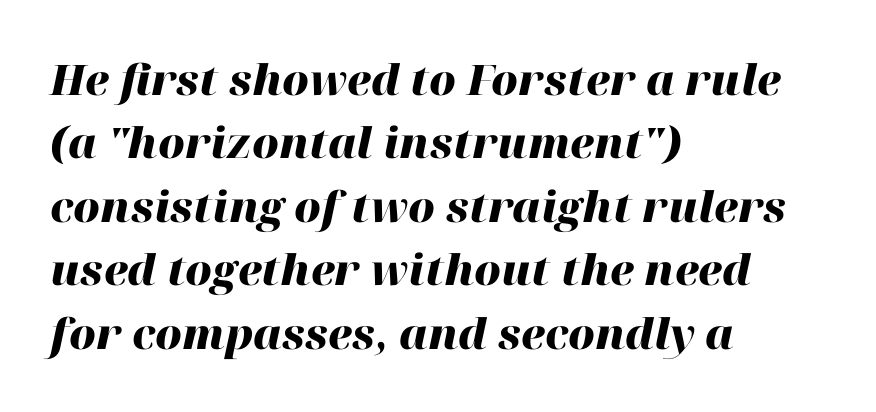
Q: Is the text bold? A: Yes.
Q: Is the text italic (slanted)? A: Yes, it leans right by about 12 degrees.
Q: Is the text underlined? A: No.
Q: How is the paragraph aligned? A: Left-aligned.
Q: Is the spacing between letters normal or unusually wide? A: Normal.
Q: Is the spacing between lines tight, normal or loose? A: Normal.
Q: Width (condensed, normal, or wide)? A: Normal.
Q: Stroke contrast? A: High.
Q: x-height? A: Medium.
Q: Monospaced? A: No.
